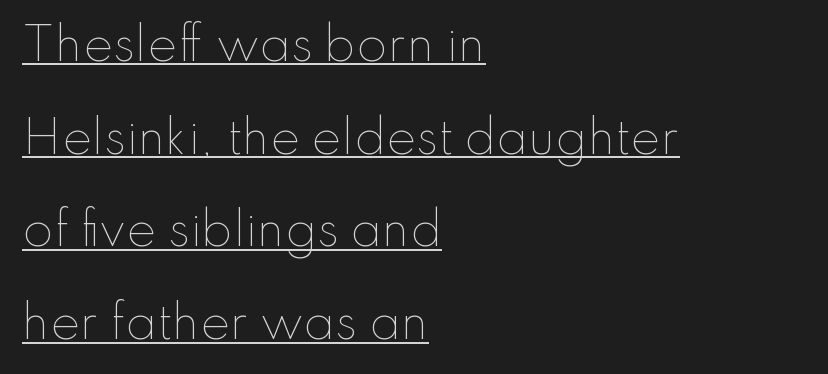
Q: Is the text bold? A: No.
Q: Is the text italic (slanted)? A: No, it is upright.
Q: Is the text underlined? A: Yes.
Q: How is the paragraph aligned? A: Left-aligned.
Q: Is the spacing between letters normal or unusually wide? A: Normal.
Q: Is the spacing between lines tight, normal or loose? A: Loose.
Q: Width (condensed, normal, or wide)? A: Normal.
Q: Stroke contrast? A: Low.
Q: x-height? A: Small.
Q: Monospaced? A: No.
